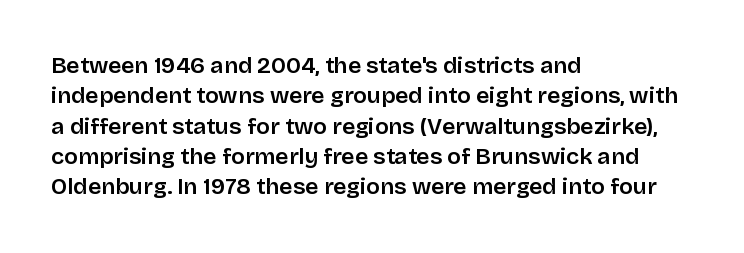
The image shows 23 px text type, upright; set left-aligned, normal line spacing (1.32x), normal letter spacing, not underlined.
